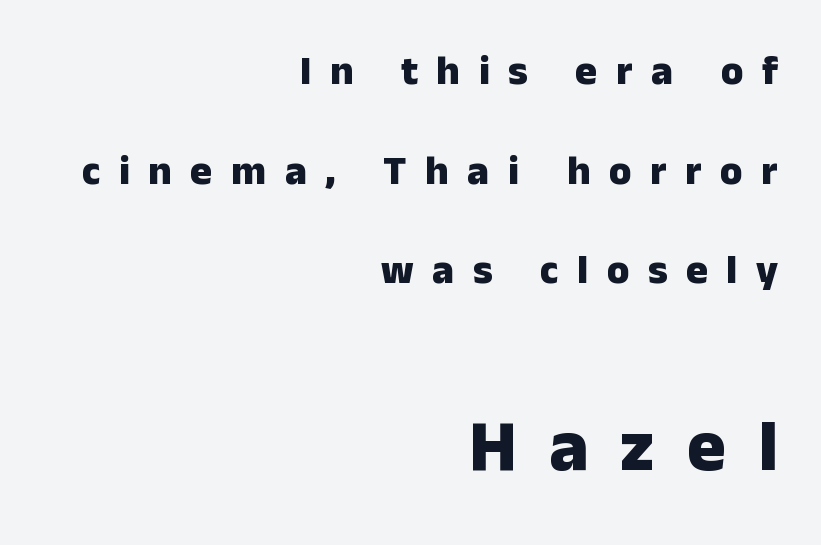
{"serif": "no", "italic": "no", "bold": "yes", "weight": "heavy", "width": "normal", "stroke_contrast": "low", "x_height": "medium", "monospaced": "no", "underline": "no", "align": "right", "line_spacing": "loose", "line_spacing_ratio": 2.43, "letter_spacing": "wide", "letter_spacing_em": 0.45, "larger_block": "second", "size_ratio": 1.76, "glyph_px": 72}
